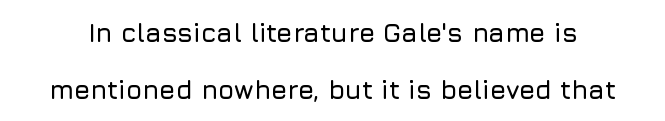
Is there any slant? The stems are plumb. Look at the tracking — it's just the regular setting, nothing added. The block of text is sparse from top to bottom, with ample space between rows. Underlining? Definitely not there.
